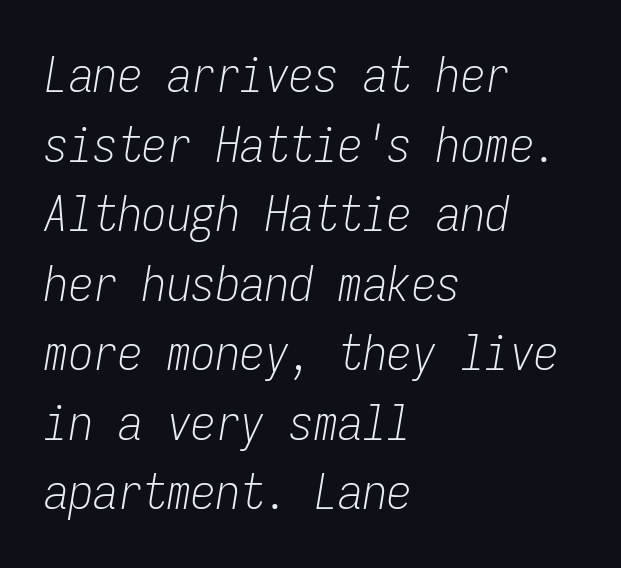
{"italic": "yes", "lean": "right", "slant_degrees": 9, "bold": "no", "weight": "light", "width": "condensed", "stroke_contrast": "low", "x_height": "medium", "monospaced": "yes", "underline": "no", "align": "left", "line_spacing": "normal", "line_spacing_ratio": 1.42, "letter_spacing": "normal", "letter_spacing_em": 0.0, "glyph_px": 49}
